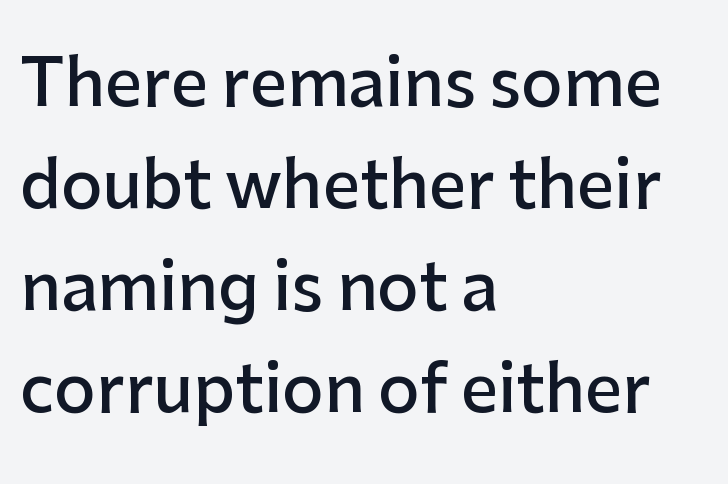
The zone under the glyphs is completely vacant. The type sits square on the baseline with zero lean. Is there much room between lines? A standard amount, neither cramped nor airy. A bit beefed up — I'd call it semibold rather than bold. Look at the bottom of the vertical strokes: they stop flat, with no serifs. This sample has the flowing, uneven cadence of proportional lettering.
